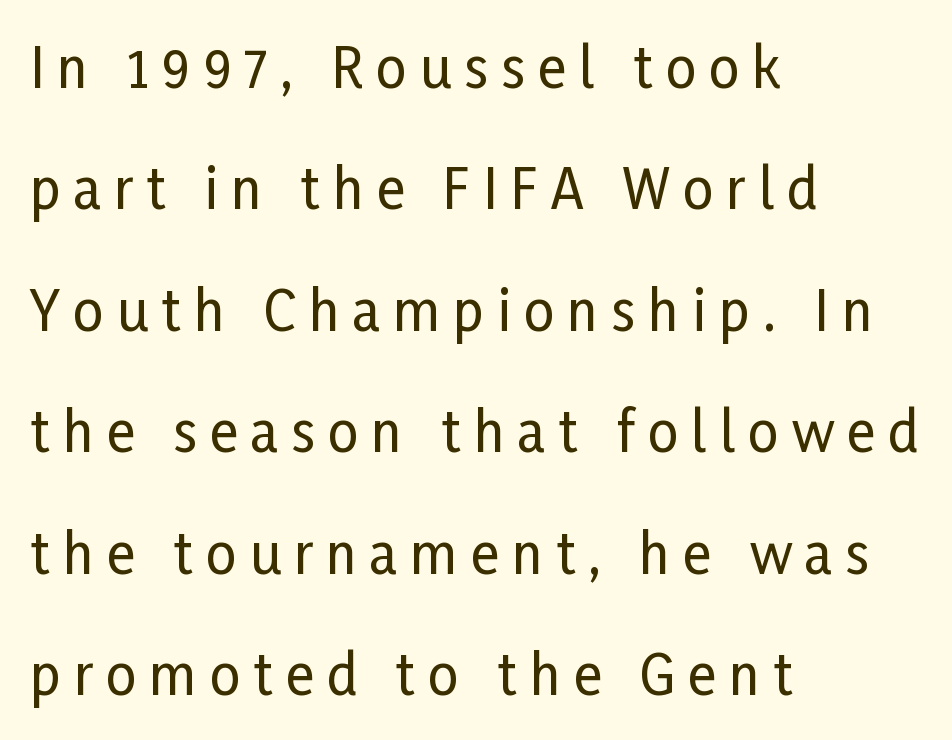
Q: Is the text italic (slanted)? A: No, it is upright.
Q: Is the typeface a serif or a sans-serif typeface? A: Sans-serif.
Q: Is the text underlined? A: No.
Q: How is the paragraph aligned? A: Left-aligned.
Q: Is the spacing between letters normal or unusually wide? A: Unusually wide.
Q: Is the spacing between lines tight, normal or loose? A: Loose.
Q: Width (condensed, normal, or wide)? A: Condensed.
Q: Stroke contrast? A: Low.
Q: x-height? A: Medium.
Q: Monospaced? A: No.
